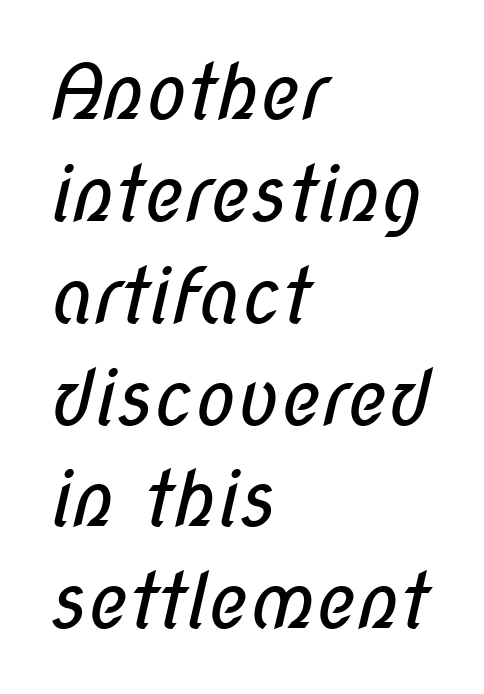
{"serif": "no", "bold": "no", "weight": "regular", "width": "condensed", "stroke_contrast": "low", "x_height": "medium", "monospaced": "no", "underline": "no", "align": "left", "line_spacing": "normal", "line_spacing_ratio": 1.34, "letter_spacing": "normal", "letter_spacing_em": 0.0, "glyph_px": 76}
